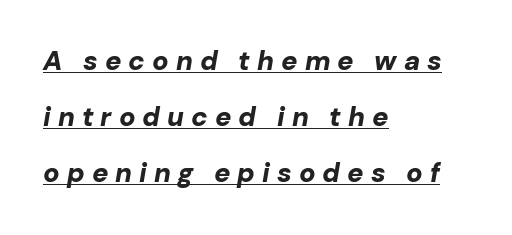
The image shows 27 px bold type, italic (leaning right); set left-aligned, loose line spacing (2.08x), unusually wide letter spacing (+0.26 em), underlined.
